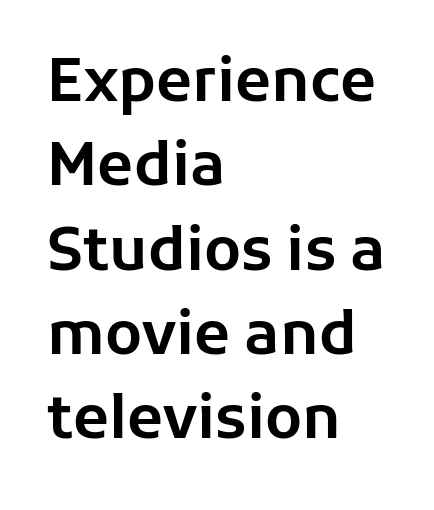
{"serif": "no", "italic": "no", "width": "normal", "stroke_contrast": "low", "x_height": "medium", "monospaced": "no", "underline": "no", "align": "left", "line_spacing": "normal", "line_spacing_ratio": 1.43, "letter_spacing": "normal", "letter_spacing_em": 0.0, "glyph_px": 59}
